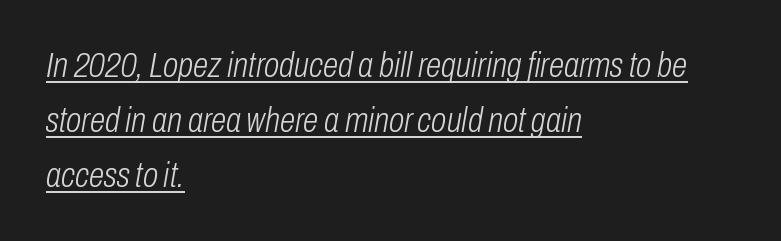
Q: Is the text bold? A: No.
Q: Is the text italic (slanted)? A: Yes, it leans right by about 10 degrees.
Q: Is the text underlined? A: Yes.
Q: How is the paragraph aligned? A: Left-aligned.
Q: Is the spacing between letters normal or unusually wide? A: Normal.
Q: Is the spacing between lines tight, normal or loose? A: Normal.
Q: Width (condensed, normal, or wide)? A: Condensed.
Q: Stroke contrast? A: Low.
Q: x-height? A: Medium.
Q: Monospaced? A: No.
